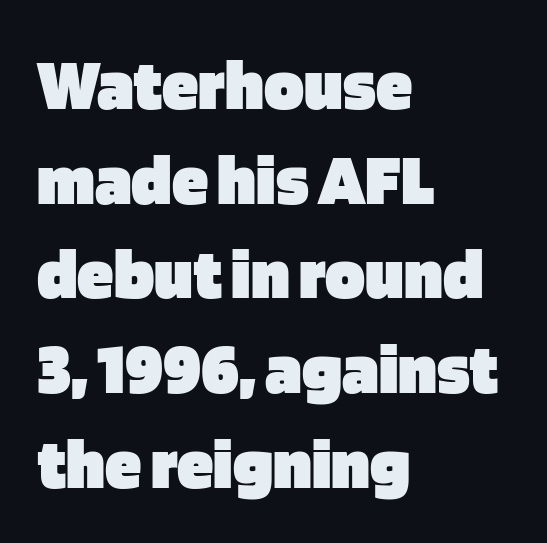
{"serif": "no", "italic": "no", "bold": "yes", "weight": "heavy", "width": "normal", "stroke_contrast": "low", "x_height": "large", "monospaced": "no", "underline": "no", "align": "left", "line_spacing": "normal", "line_spacing_ratio": 1.28, "letter_spacing": "normal", "letter_spacing_em": 0.0, "glyph_px": 74}
